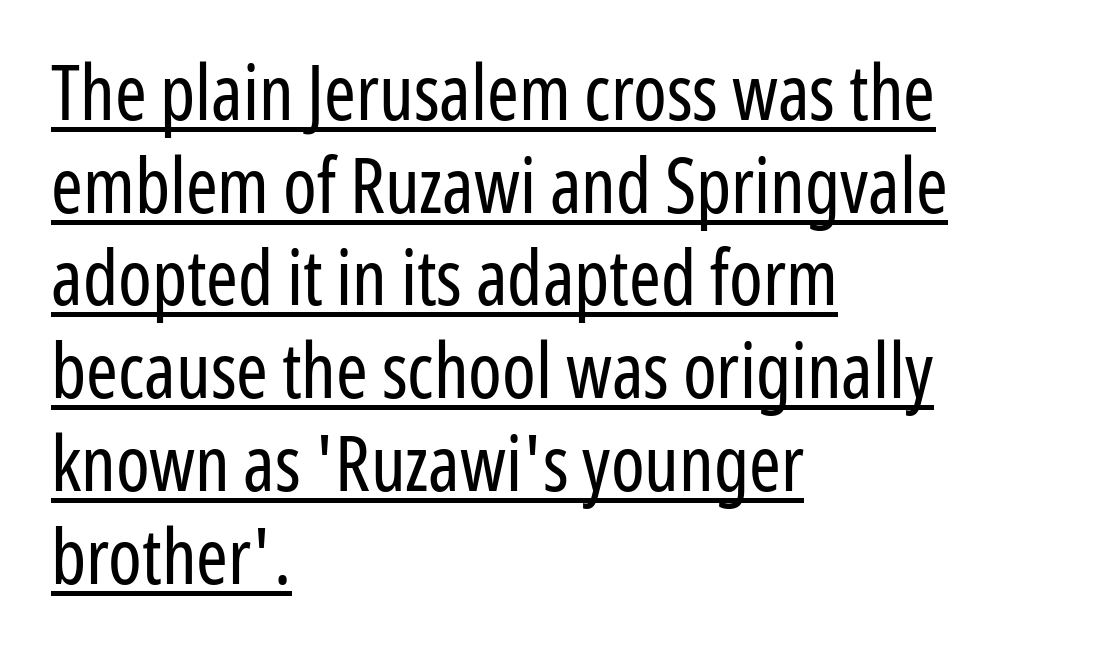
The letters advance in unequal steps, a hallmark of proportional type. This rendering leaves character spacing at its baseline value. Characters remain perfectly vertical along every line. These characters rest on top of a visible drawn line. Stroke thickness stays within the range of a standard reading face or lighter. Short and long lines alike share a common starting point at left.
